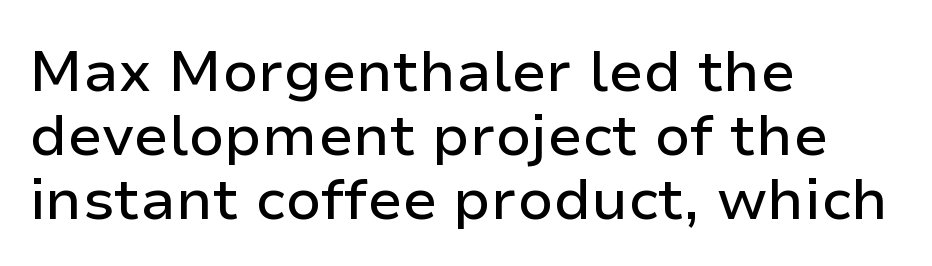
Q: Is the text italic (slanted)? A: No, it is upright.
Q: Is the typeface a serif or a sans-serif typeface? A: Sans-serif.
Q: Is the text underlined? A: No.
Q: How is the paragraph aligned? A: Left-aligned.
Q: Is the spacing between letters normal or unusually wide? A: Normal.
Q: Is the spacing between lines tight, normal or loose? A: Tight.
Q: Width (condensed, normal, or wide)? A: Normal.
Q: Stroke contrast? A: Low.
Q: x-height? A: Medium.
Q: Monospaced? A: No.
